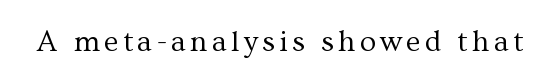
Q: Is the text bold? A: No.
Q: Is the text italic (slanted)? A: No, it is upright.
Q: Is the typeface a serif or a sans-serif typeface? A: Serif.
Q: Is the text underlined? A: No.
Q: Width (condensed, normal, or wide)? A: Normal.
Q: Stroke contrast? A: Medium.
Q: x-height? A: Medium.
Q: Monospaced? A: No.
